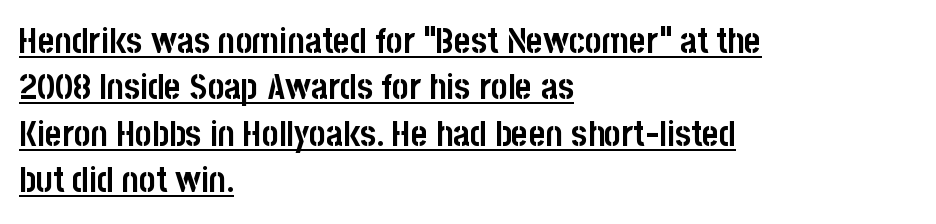
Q: Is the text bold? A: Yes.
Q: Is the text italic (slanted)? A: No, it is upright.
Q: Is the typeface a serif or a sans-serif typeface? A: Sans-serif.
Q: Is the text underlined? A: Yes.
Q: How is the paragraph aligned? A: Left-aligned.
Q: Is the spacing between letters normal or unusually wide? A: Normal.
Q: Is the spacing between lines tight, normal or loose? A: Normal.
Q: Width (condensed, normal, or wide)? A: Condensed.
Q: Stroke contrast? A: Low.
Q: x-height? A: Large.
Q: Monospaced? A: No.
